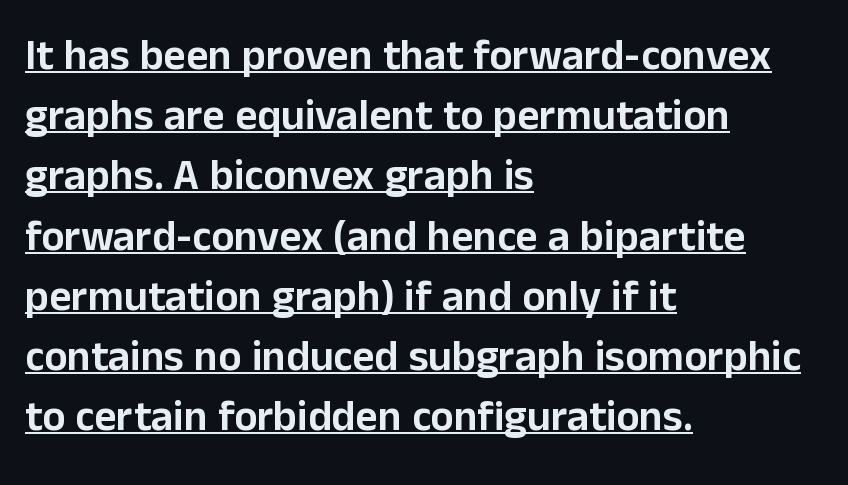
The image shows 43 px sans-serif type, upright; set left-aligned, normal line spacing (1.4x), normal letter spacing, underlined; low stroke contrast and a medium x-height.
